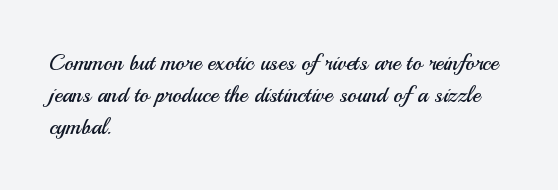
Check the space under the baseline: it is left empty. These lines are set flush left with a ragged right edge. Weight: not bold — regular or lighter.
